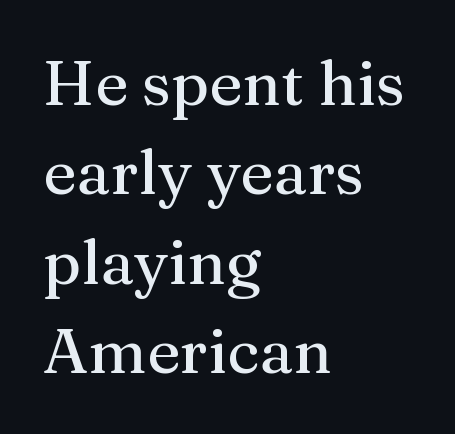
The image shows 63 px serif type, upright; set left-aligned, normal line spacing (1.42x), normal letter spacing, not underlined; medium stroke contrast and a medium x-height.
